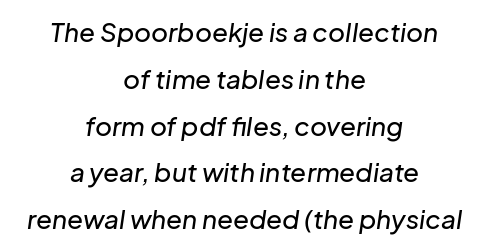
Nothing unusual about the tracking: characters are spaced as the font intends. The foot of each line stays bare and open. Quick note: italic. Leftover space on each line is divided equally before and after the words.
